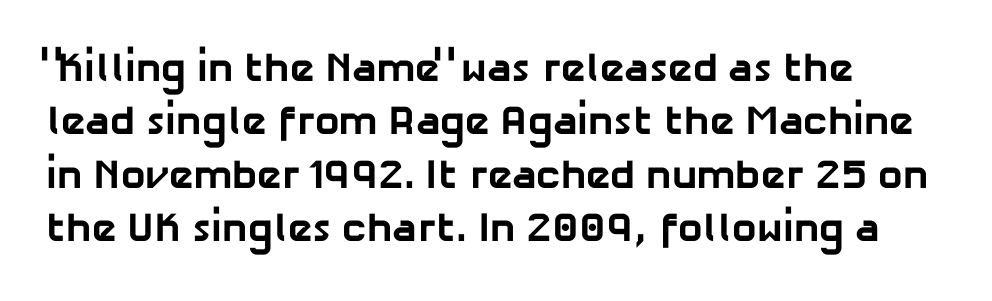
Check under the words: just untouched page. This sample uses plain, unmodified letter spacing. Compared with a centered layout, this one pins lines to the left instead. Think of a printed novel: that variable character pitch is what you see here. Students, observe: this is what conventionally led text looks like. Heavy-handed strokes throughout: this text is bold.
